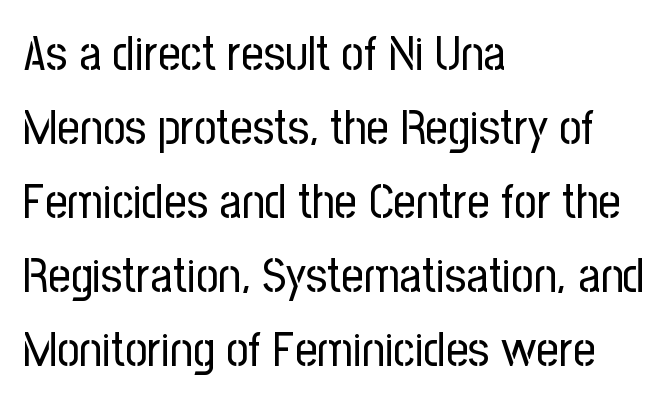
{"serif": "no", "italic": "no", "bold": "no", "weight": "regular", "width": "condensed", "stroke_contrast": "low", "x_height": "medium", "monospaced": "no", "underline": "no", "align": "left", "line_spacing": "normal", "line_spacing_ratio": 1.51, "letter_spacing": "normal", "letter_spacing_em": 0.0, "glyph_px": 49}
